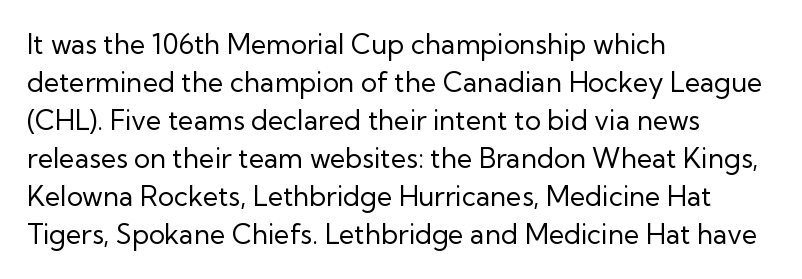
The image shows 27 px text type, upright; set left-aligned, normal line spacing (1.41x), normal letter spacing, not underlined.
